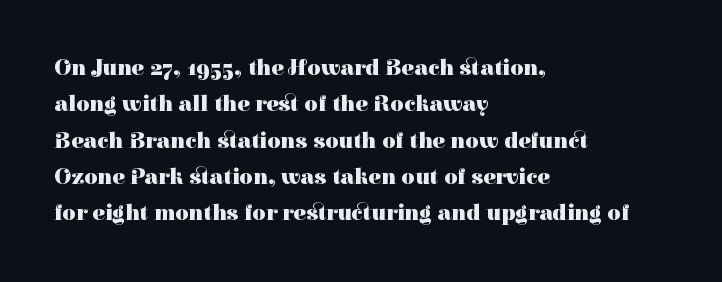
Q: Is the text bold? A: Yes.
Q: Is the text italic (slanted)? A: No, it is upright.
Q: Is the text underlined? A: No.
Q: How is the paragraph aligned? A: Left-aligned.
Q: Is the spacing between letters normal or unusually wide? A: Normal.
Q: Is the spacing between lines tight, normal or loose? A: Normal.
